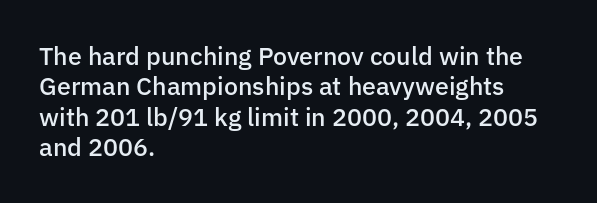
This is moderately heavy type, rendered in semibold. The lines are quadded left. The words here are not underlined. Look at the tracking — it's just the regular setting, nothing added. No italicization has been applied; the sample stays upright.
